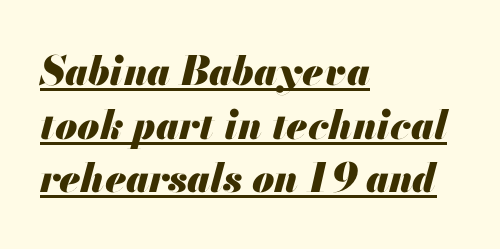
Q: Is the text bold? A: Yes.
Q: Is the text italic (slanted)? A: Yes, it leans right by about 13 degrees.
Q: Is the text underlined? A: Yes.
Q: How is the paragraph aligned? A: Left-aligned.
Q: Is the spacing between letters normal or unusually wide? A: Normal.
Q: Is the spacing between lines tight, normal or loose? A: Normal.
Q: Width (condensed, normal, or wide)? A: Normal.
Q: Stroke contrast? A: Medium.
Q: x-height? A: Small.
Q: Monospaced? A: No.
